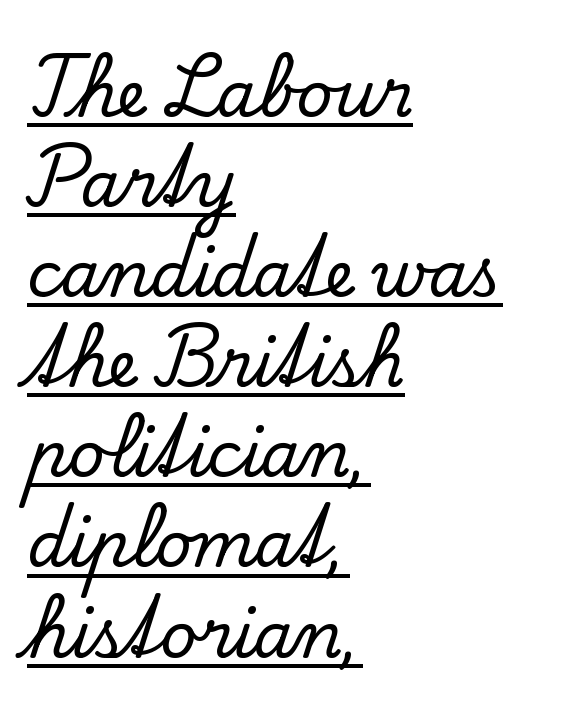
Q: Is the text italic (slanted)? A: Yes.
Q: Is the typeface a serif or a sans-serif typeface? A: Serif.
Q: Is the text underlined? A: Yes.
Q: How is the paragraph aligned? A: Left-aligned.
Q: Is the spacing between letters normal or unusually wide? A: Normal.
Q: Is the spacing between lines tight, normal or loose? A: Normal.
Q: Width (condensed, normal, or wide)? A: Normal.
Q: Stroke contrast? A: Low.
Q: x-height? A: Small.
Q: Monospaced? A: No.
